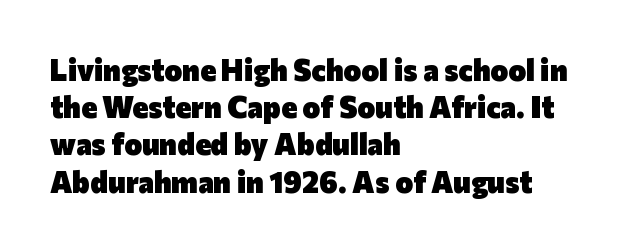
Reading down the block, your eye returns to a fixed left position each line. Think of a printed novel: that variable character pitch is what you see here. The face used here is a sans, in the tradition of grotesques and geometrics. No word sits above an underline. Heft: maximum for text — a bold.
